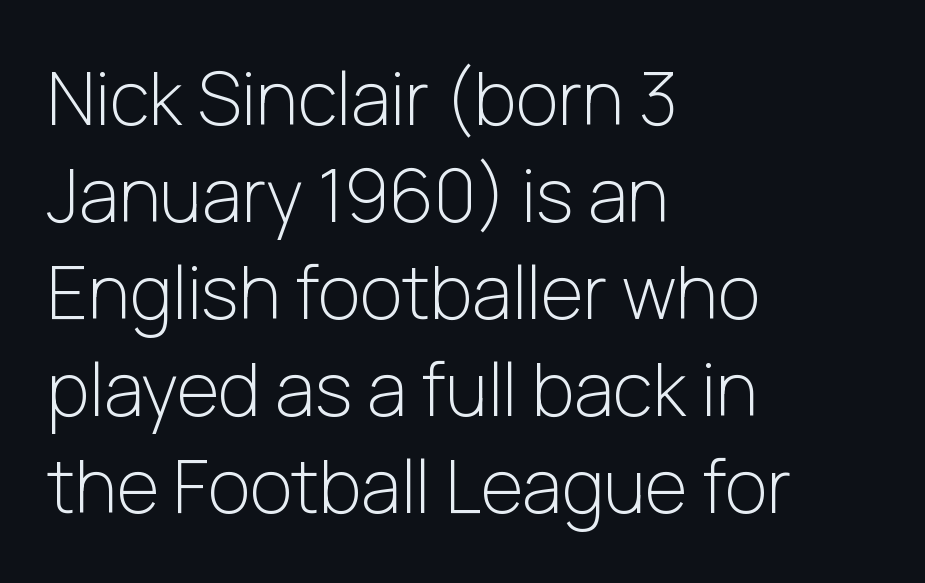
The image shows 73 px light sans-serif type, upright; set left-aligned, normal line spacing (1.33x), normal letter spacing, not underlined; low stroke contrast and a medium x-height.
